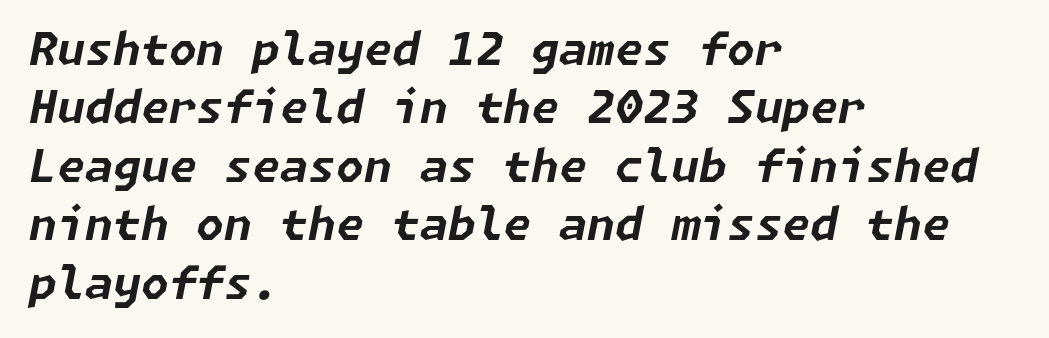
Q: Is the text bold? A: Yes.
Q: Is the text italic (slanted)? A: Yes, it leans right by about 11 degrees.
Q: Is the text underlined? A: No.
Q: How is the paragraph aligned? A: Left-aligned.
Q: Is the spacing between letters normal or unusually wide? A: Normal.
Q: Is the spacing between lines tight, normal or loose? A: Normal.
Q: Width (condensed, normal, or wide)? A: Normal.
Q: Stroke contrast? A: Low.
Q: x-height? A: Medium.
